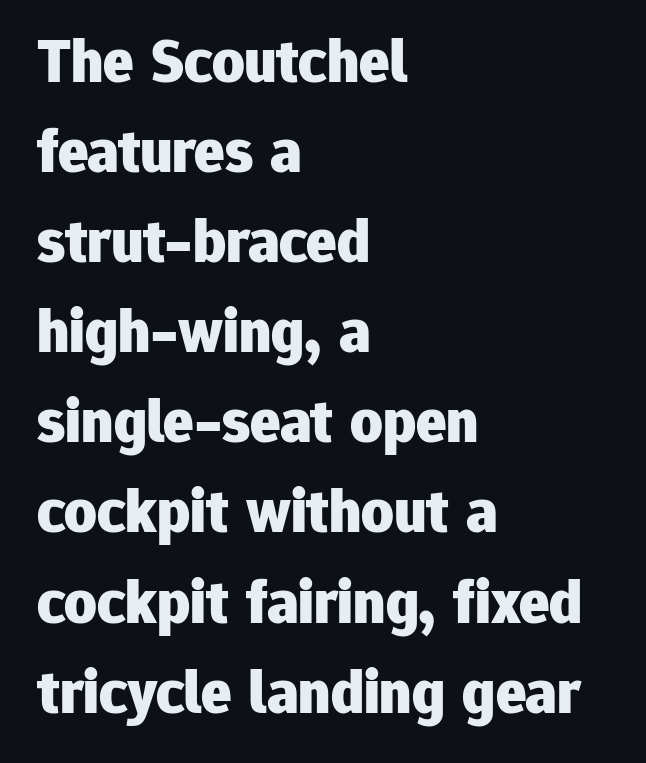
The image shows 63 px heavy sans-serif type, upright; set left-aligned, normal line spacing (1.43x), normal letter spacing, not underlined; low stroke contrast and a medium x-height.
